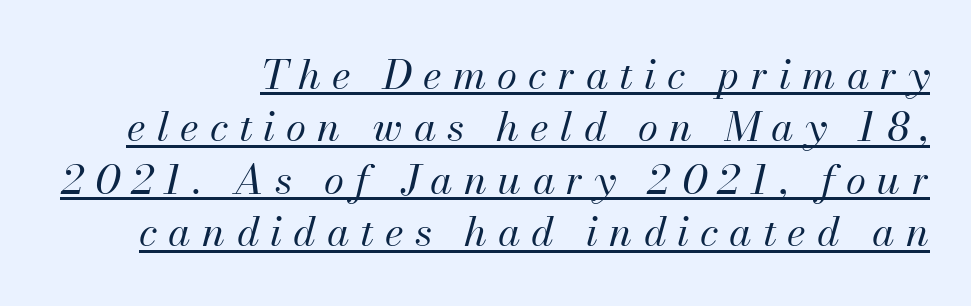
This sample is right-justified, so line beginnings fall wherever the words allow. The rendering inserts visible extra space after every character. Baseline-to-baseline distance is the conventional proportion of letter height. Stroke thickness stays within the range of a standard reading face or lighter.
